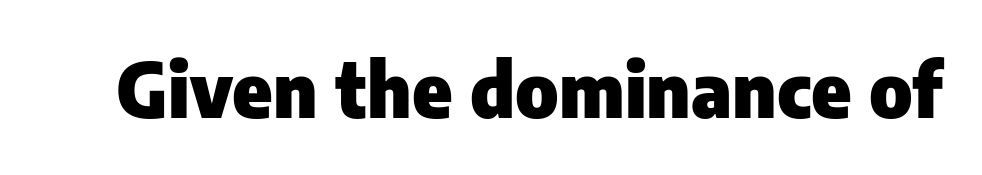
The image shows 75 px heavy sans-serif type, upright; set normal letter spacing, not underlined; low stroke contrast and a medium x-height.
